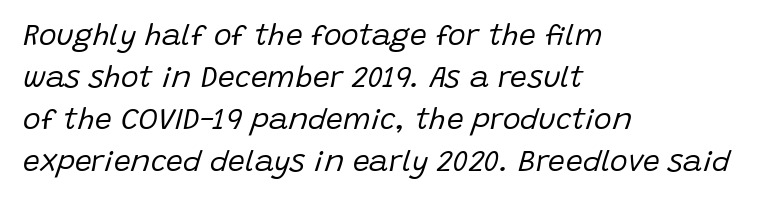
Descenders are the only things crossing below the line. Caption: standard tracking, unaltered. The passage is arranged the way most books set body copy — flush left. Each stroke keeps to a modest, everyday thickness or less.
